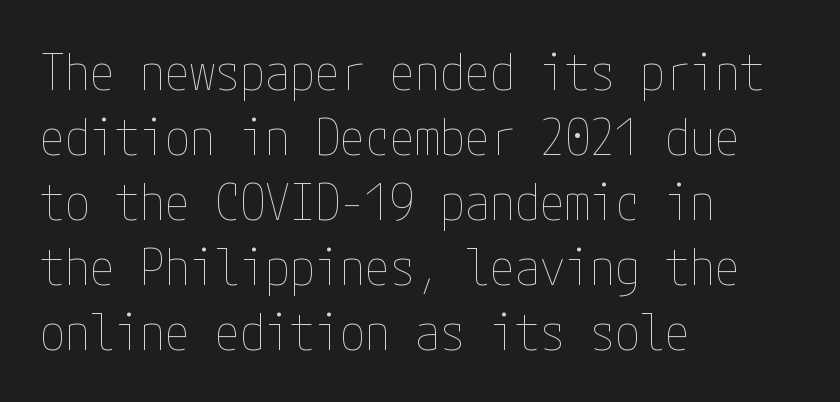
{"italic": "no", "bold": "no", "weight": "thin", "width": "condensed", "stroke_contrast": "low", "x_height": "medium", "underline": "no", "align": "left", "line_spacing": "normal", "line_spacing_ratio": 1.3, "letter_spacing": "normal", "letter_spacing_em": 0.0, "glyph_px": 50}
